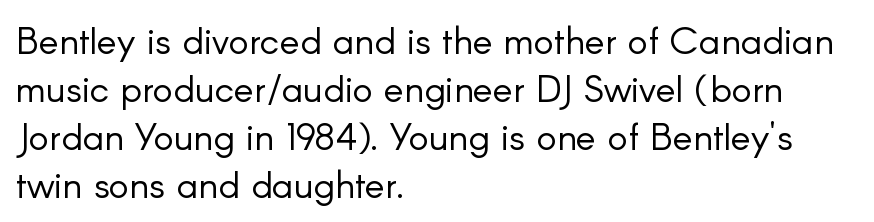
The image shows 38 px light sans-serif type, upright; set left-aligned, normal line spacing (1.26x), normal letter spacing, not underlined; low stroke contrast and a small x-height.
